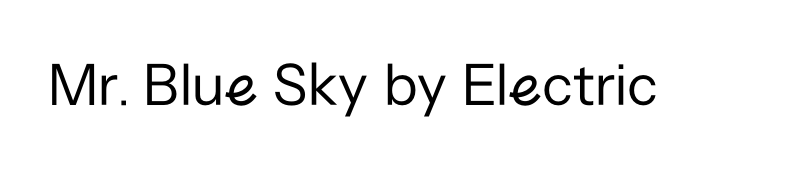
The image shows 62 px regular-weight sans-serif type, upright; set normal letter spacing, not underlined; low stroke contrast and a medium x-height.
